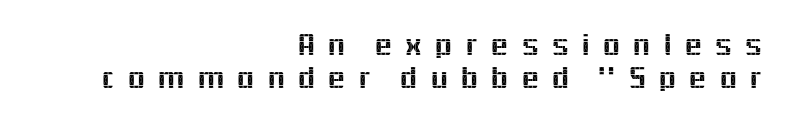
Q: Is the text italic (slanted)? A: No, it is upright.
Q: Is the typeface a serif or a sans-serif typeface? A: Sans-serif.
Q: Is the text underlined? A: No.
Q: How is the paragraph aligned? A: Right-aligned.
Q: Is the spacing between letters normal or unusually wide? A: Unusually wide.
Q: Is the spacing between lines tight, normal or loose? A: Tight.
Q: Width (condensed, normal, or wide)? A: Normal.
Q: x-height? A: Medium.
Q: Monospaced? A: No.
